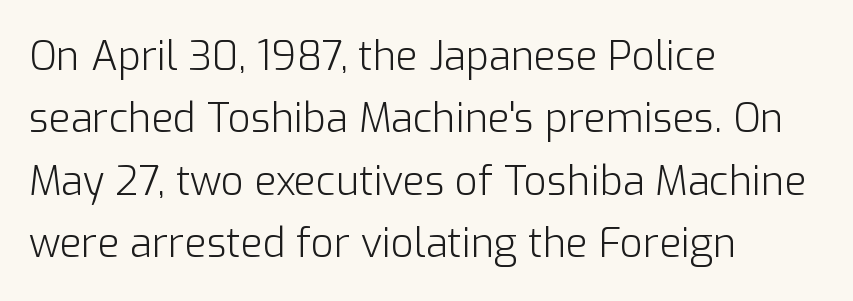
{"serif": "no", "italic": "no", "bold": "no", "weight": "light", "width": "normal", "stroke_contrast": "low", "x_height": "medium", "monospaced": "no", "underline": "no", "align": "left", "line_spacing": "normal", "line_spacing_ratio": 1.56, "letter_spacing": "normal", "letter_spacing_em": 0.0, "glyph_px": 40}
